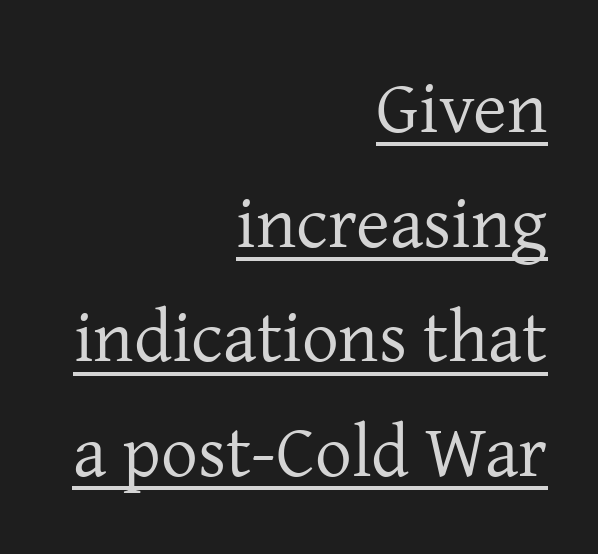
This sample uses plain, unmodified letter spacing. Normally led — the rows are evenly, conventionally spaced. This rendering employs a face with finishing strokes, i.e., a serif. Right-aligned paragraph, ragged on the left. The typeface has the unassuming heft of standard copy or less.
